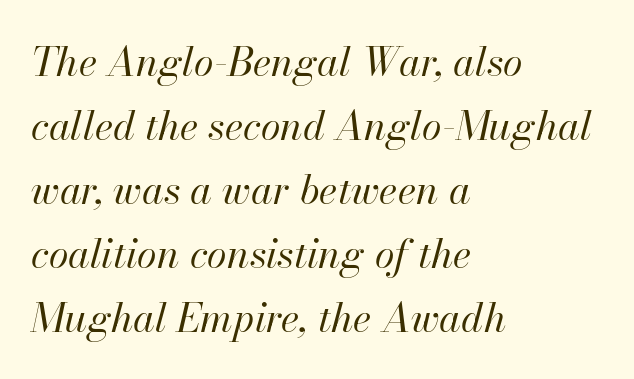
{"italic": "yes", "lean": "right", "slant_degrees": 13, "bold": "no", "weight": "regular", "width": "normal", "stroke_contrast": "high", "x_height": "small", "monospaced": "no", "underline": "no", "align": "left", "line_spacing": "normal", "line_spacing_ratio": 1.6, "letter_spacing": "normal", "letter_spacing_em": 0.0, "glyph_px": 40}
